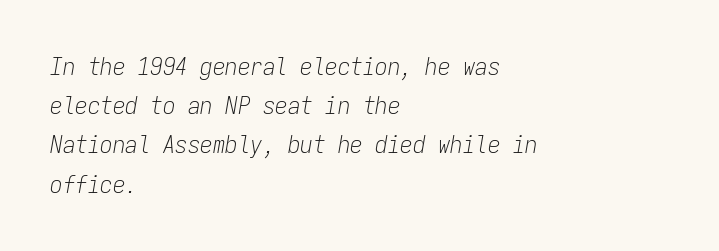
This is not heavy type; no bold has been used. The rendering applies a slant to the glyphs. The ragged edge is on the right, which tells us the setting is flush left. Clear beneath every line of the passage.
